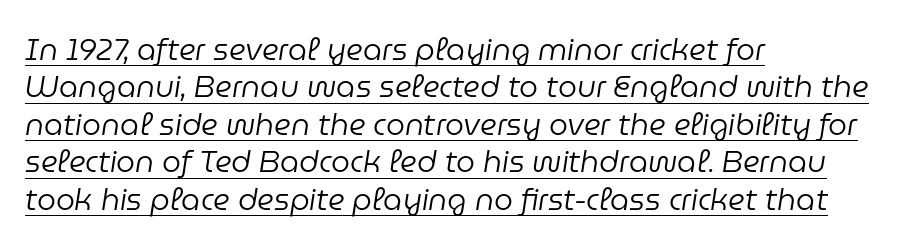
The image shows 30 px regular-weight type, italic (leaning right); set left-aligned, normal line spacing (1.25x), normal letter spacing, underlined; low stroke contrast and a medium x-height.
